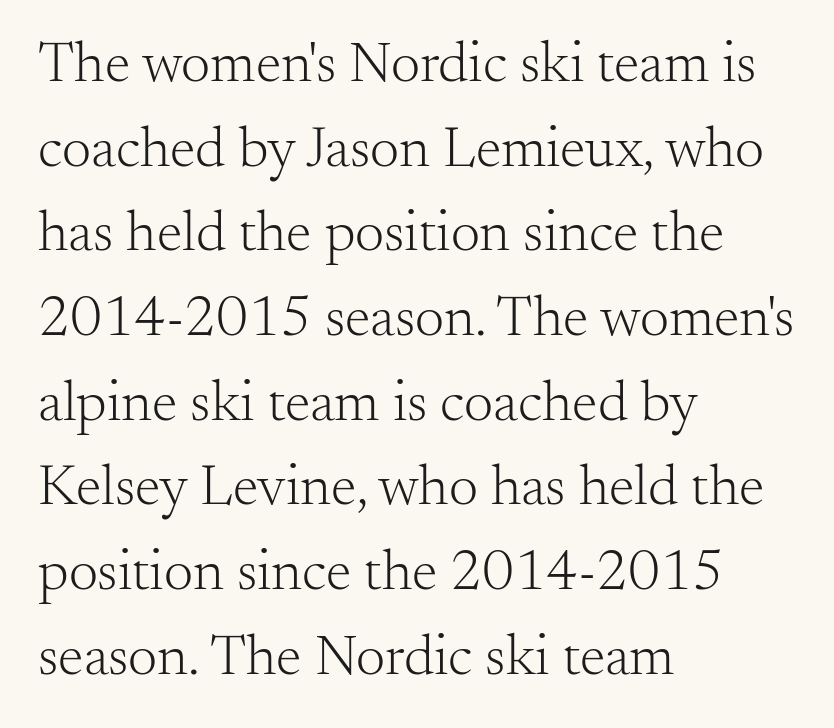
The type family on display is of the serif kind. Weight: regular or lighter. Teacher's note: observe the even left margin — that is flush-left alignment. You could not count columns in this text — the font is proportionally spaced.
